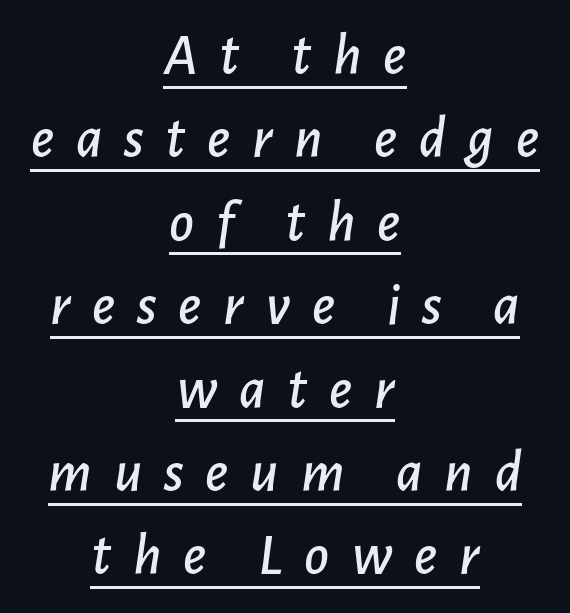
{"italic": "yes", "lean": "right", "slant_degrees": 7, "width": "normal", "stroke_contrast": "low", "x_height": "medium", "monospaced": "no", "underline": "yes", "align": "center", "line_spacing": "normal", "line_spacing_ratio": 1.39, "letter_spacing": "wide", "letter_spacing_em": 0.36, "glyph_px": 60}
